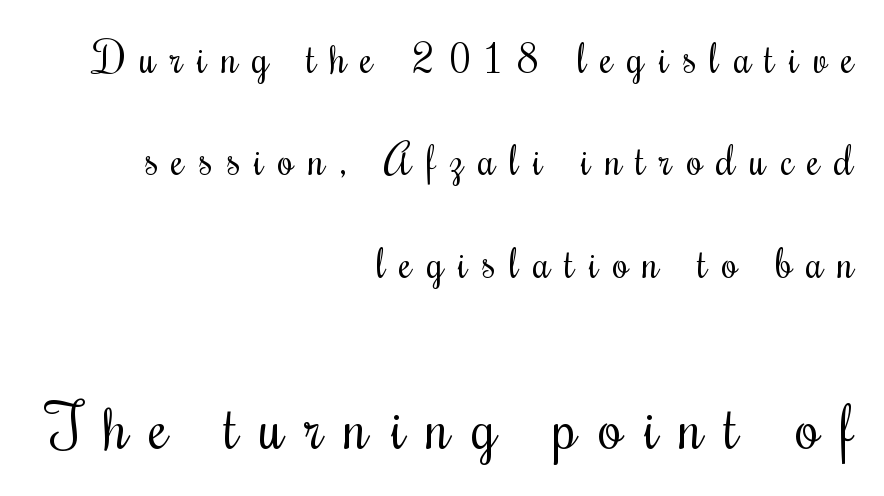
Q: Is the text bold? A: No.
Q: Is the text italic (slanted)? A: Yes.
Q: Is the typeface a serif or a sans-serif typeface? A: Serif.
Q: Is the text underlined? A: No.
Q: How is the paragraph aligned? A: Right-aligned.
Q: Is the spacing between letters normal or unusually wide? A: Unusually wide.
Q: Is the spacing between lines tight, normal or loose? A: Loose.
Q: Which block of text is set in a larger size, the first (top) or the second (bottom)? A: The second (bottom) one.
Q: Width (condensed, normal, or wide)? A: Condensed.
Q: Stroke contrast? A: Medium.
Q: x-height? A: Small.
Q: Monospaced? A: No.
